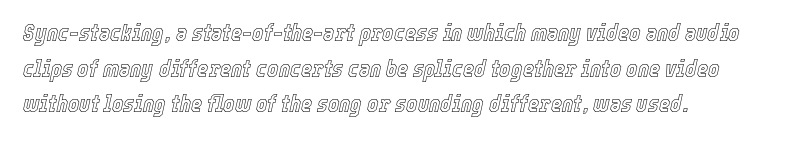
Q: Is the text italic (slanted)? A: Yes, it leans right by about 12 degrees.
Q: Is the text underlined? A: No.
Q: Is the spacing between letters normal or unusually wide? A: Normal.
Q: Is the spacing between lines tight, normal or loose? A: Normal.
